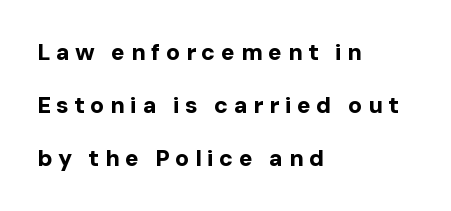
The image shows 23 px bold type, upright; set left-aligned, loose line spacing (2.3x), unusually wide letter spacing (+0.24 em), not underlined.
